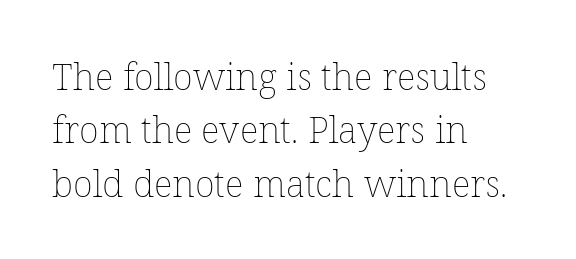
The image shows 37 px thin type, upright; set left-aligned, normal line spacing (1.44x), normal letter spacing, not underlined; low stroke contrast and a medium x-height.
